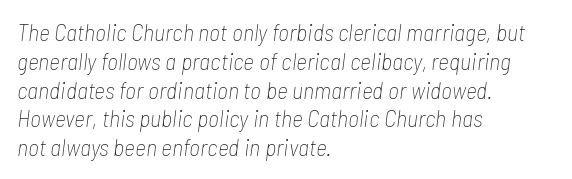
Q: Is the text bold? A: No.
Q: Is the text italic (slanted)? A: Yes, it leans right by about 7 degrees.
Q: Is the text underlined? A: No.
Q: How is the paragraph aligned? A: Left-aligned.
Q: Is the spacing between letters normal or unusually wide? A: Normal.
